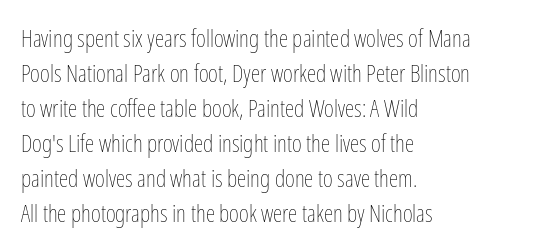
No word sits above an underline. This is the regular roman posture of the typeface. The lines in this sample share a left origin and differ only in where they stop. Successive baselines arrive at the customary interval.
